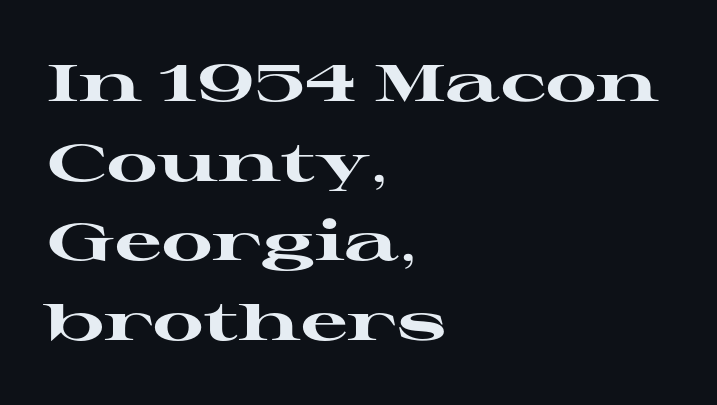
{"serif": "yes", "italic": "no", "bold": "yes", "weight": "heavy", "width": "wide", "stroke_contrast": "high", "x_height": "medium", "monospaced": "no", "underline": "no", "align": "left", "line_spacing": "normal", "line_spacing_ratio": 1.53, "letter_spacing": "normal", "letter_spacing_em": 0.0, "glyph_px": 52}
